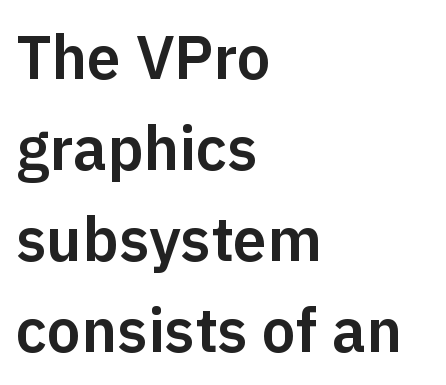
Q: Is the text italic (slanted)? A: No, it is upright.
Q: Is the typeface a serif or a sans-serif typeface? A: Sans-serif.
Q: Is the text underlined? A: No.
Q: How is the paragraph aligned? A: Left-aligned.
Q: Is the spacing between letters normal or unusually wide? A: Normal.
Q: Is the spacing between lines tight, normal or loose? A: Normal.
Q: Width (condensed, normal, or wide)? A: Normal.
Q: Stroke contrast? A: Low.
Q: x-height? A: Medium.
Q: Monospaced? A: No.
